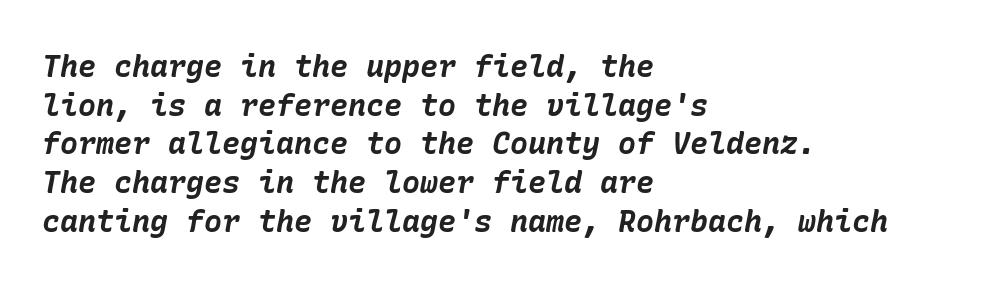
{"italic": "yes", "lean": "right", "slant_degrees": 10, "bold": "yes", "weight": "bold", "width": "normal", "stroke_contrast": "low", "x_height": "medium", "underline": "no", "align": "left", "line_spacing": "normal", "line_spacing_ratio": 1.29, "letter_spacing": "normal", "letter_spacing_em": 0.0, "glyph_px": 30}
